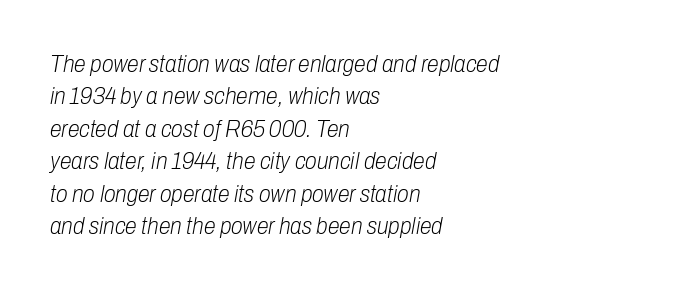
Q: Is the text bold? A: No.
Q: Is the text italic (slanted)? A: Yes, it leans right by about 10 degrees.
Q: Is the text underlined? A: No.
Q: How is the paragraph aligned? A: Left-aligned.
Q: Is the spacing between letters normal or unusually wide? A: Normal.
Q: Is the spacing between lines tight, normal or loose? A: Normal.
